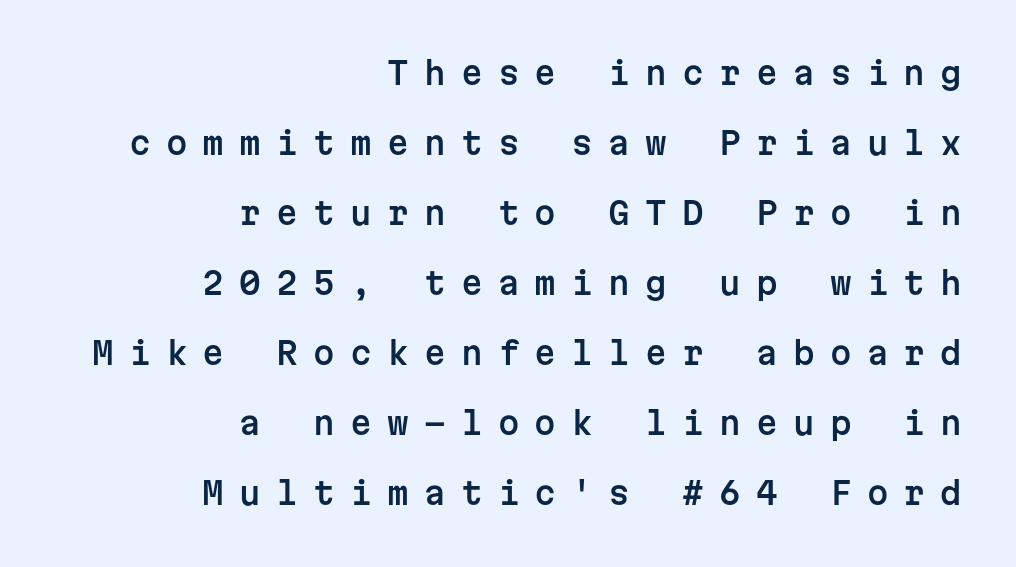
Q: Is the text italic (slanted)? A: No, it is upright.
Q: Is the typeface a serif or a sans-serif typeface? A: Sans-serif.
Q: Is the text underlined? A: No.
Q: How is the paragraph aligned? A: Right-aligned.
Q: Is the spacing between letters normal or unusually wide? A: Unusually wide.
Q: Is the spacing between lines tight, normal or loose? A: Loose.
Q: Width (condensed, normal, or wide)? A: Normal.
Q: Stroke contrast? A: Low.
Q: x-height? A: Medium.
Q: Monospaced? A: Yes.
